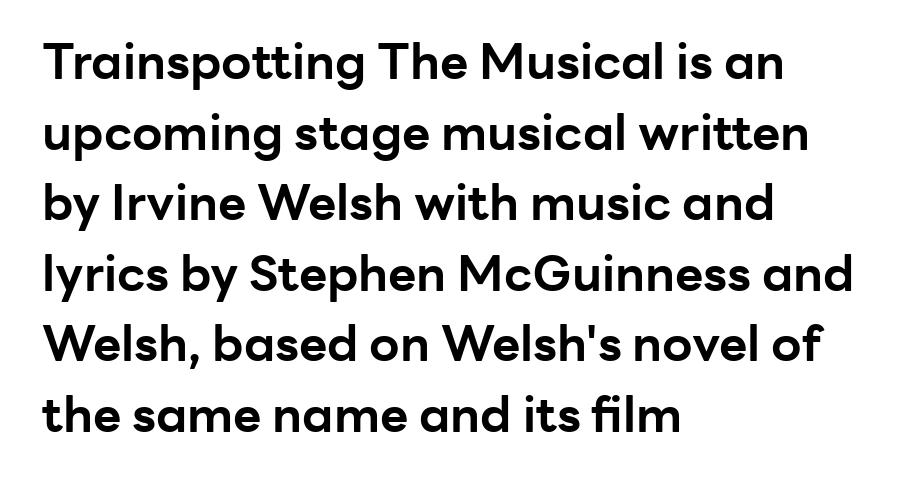
Q: Is the text bold? A: Yes.
Q: Is the text italic (slanted)? A: No, it is upright.
Q: Is the typeface a serif or a sans-serif typeface? A: Sans-serif.
Q: Is the text underlined? A: No.
Q: How is the paragraph aligned? A: Left-aligned.
Q: Is the spacing between letters normal or unusually wide? A: Normal.
Q: Is the spacing between lines tight, normal or loose? A: Normal.
Q: Width (condensed, normal, or wide)? A: Normal.
Q: Stroke contrast? A: Low.
Q: x-height? A: Medium.
Q: Monospaced? A: No.
